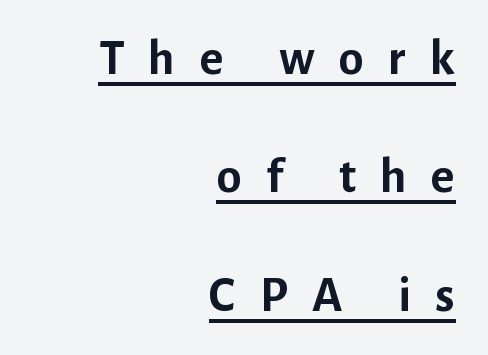
The image shows 51 px semibold sans-serif type, upright; set right-aligned, loose line spacing (2.32x), unusually wide letter spacing (+0.47 em), underlined; low stroke contrast and a medium x-height.
